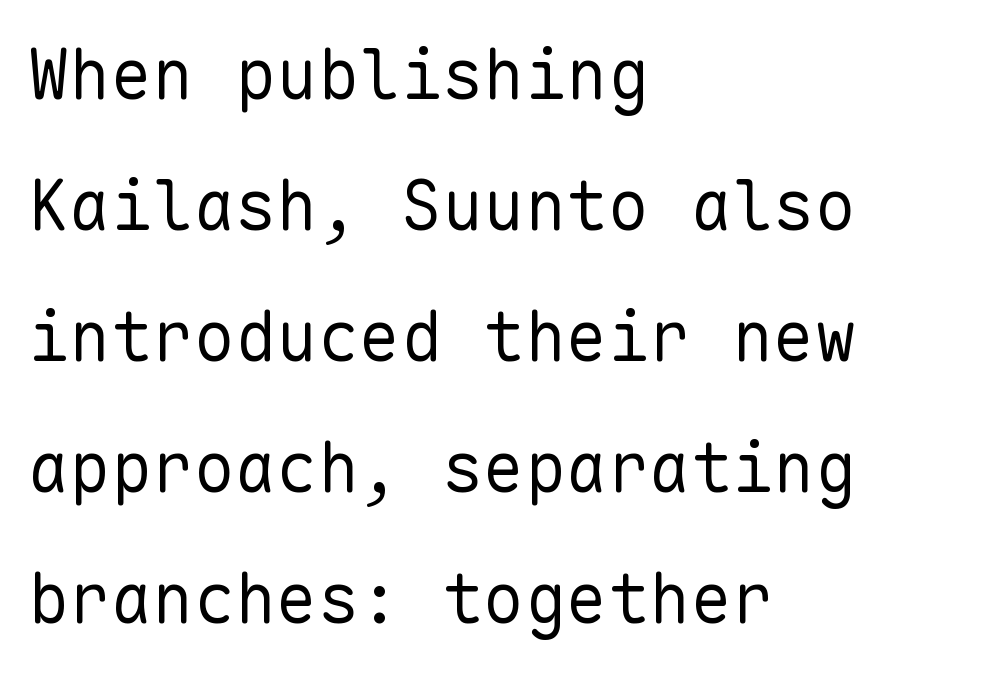
{"serif": "no", "italic": "no", "bold": "no", "weight": "regular", "width": "normal", "stroke_contrast": "low", "x_height": "medium", "monospaced": "yes", "underline": "no", "align": "left", "line_spacing": "loose", "line_spacing_ratio": 1.9, "letter_spacing": "normal", "letter_spacing_em": 0.0, "glyph_px": 69}
